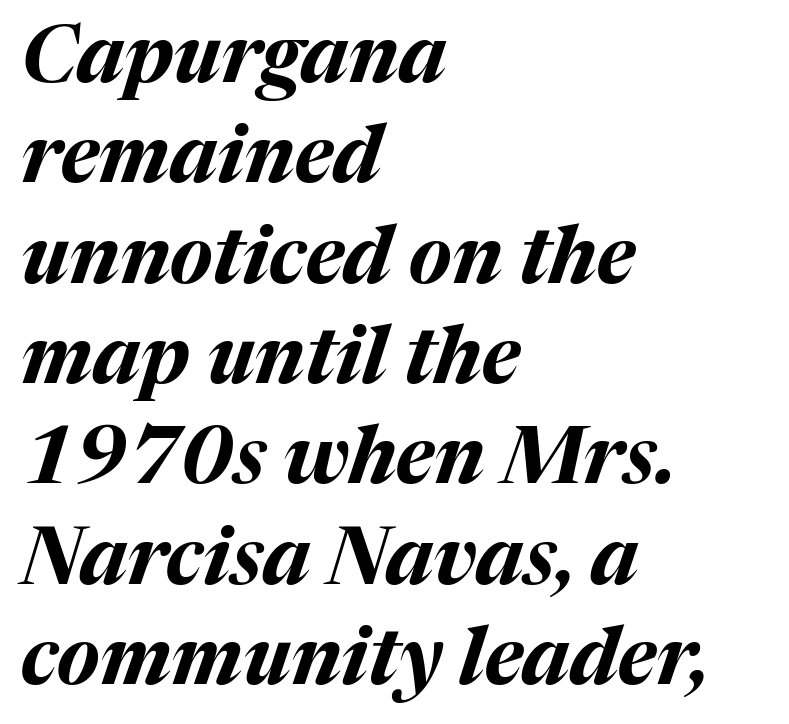
The image shows 79 px bold type, italic (leaning right); set left-aligned, normal line spacing (1.27x), normal letter spacing, not underlined; medium stroke contrast and a medium x-height.
